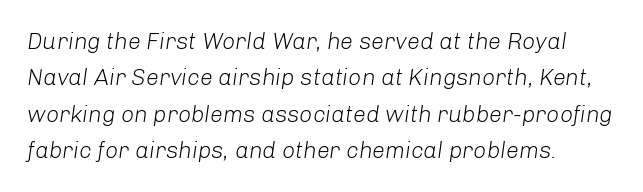
Spacing between characters is what you'd get straight out of the box. Leading matches the norm, producing a regular column. The glyphs look as if they've been sheared to an angle. The baseline area is clear.
